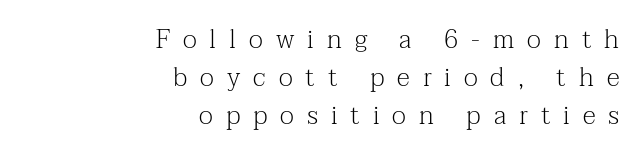
The image shows 26 px text type, upright; set right-aligned, normal line spacing (1.47x), unusually wide letter spacing (+0.5 em), not underlined.
